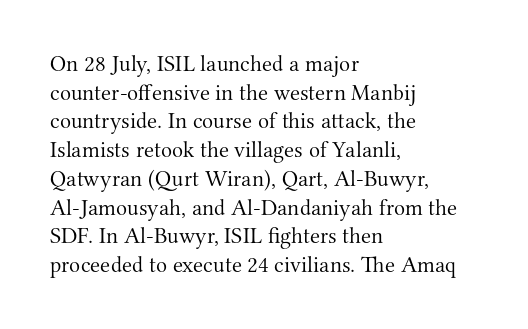
Q: Is the text bold? A: No.
Q: Is the text italic (slanted)? A: No, it is upright.
Q: Is the text underlined? A: No.
Q: How is the paragraph aligned? A: Left-aligned.
Q: Is the spacing between letters normal or unusually wide? A: Normal.
Q: Is the spacing between lines tight, normal or loose? A: Normal.
